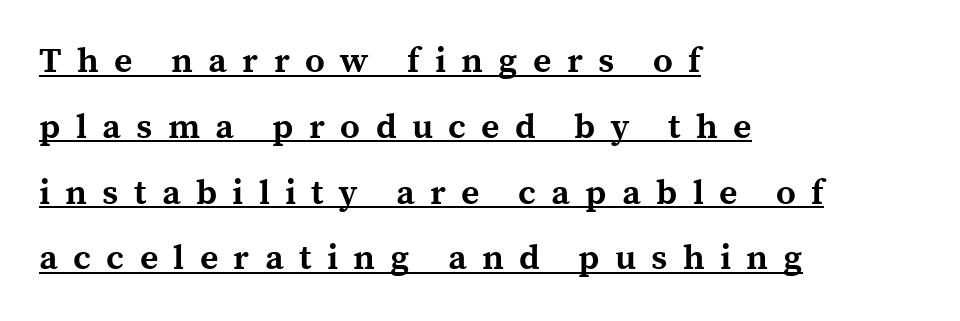
{"serif": "yes", "italic": "no", "bold": "yes", "weight": "bold", "width": "normal", "x_height": "medium", "monospaced": "no", "underline": "yes", "align": "left", "line_spacing_ratio": 1.88, "letter_spacing": "wide", "letter_spacing_em": 0.44, "glyph_px": 35}
